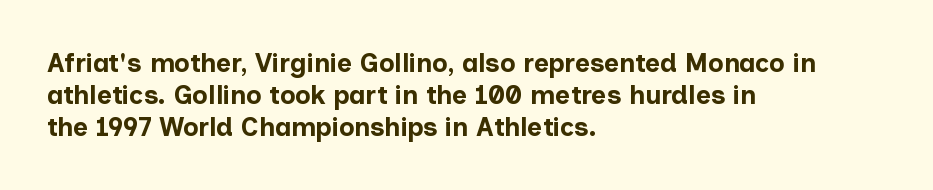
{"italic": "no", "bold": "yes", "underline": "no", "align": "left", "line_spacing_ratio": 1.23, "letter_spacing": "normal", "letter_spacing_em": 0.0, "glyph_px": 26}
